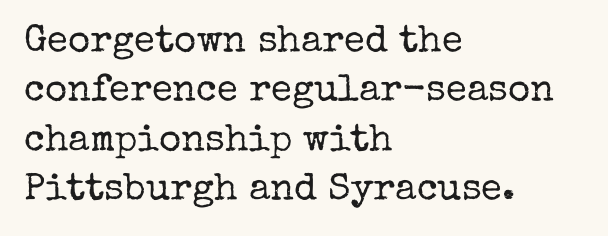
{"serif": "yes", "italic": "no", "bold": "no", "weight": "regular", "width": "normal", "stroke_contrast": "low", "x_height": "medium", "monospaced": "no", "underline": "no", "align": "left", "line_spacing": "normal", "line_spacing_ratio": 1.3, "letter_spacing": "normal", "letter_spacing_em": 0.0, "glyph_px": 38}
